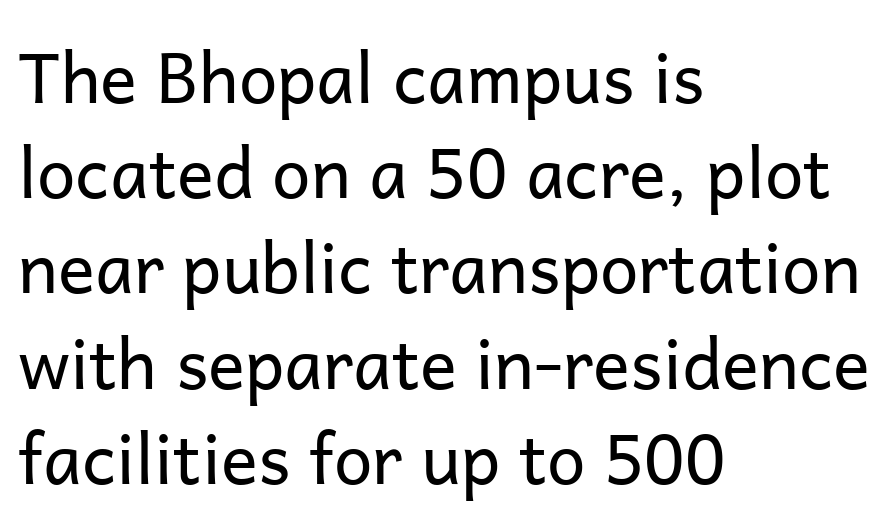
The image shows 69 px regular-weight sans-serif type, upright; set left-aligned, normal line spacing (1.38x), normal letter spacing, not underlined; low stroke contrast and a medium x-height.
